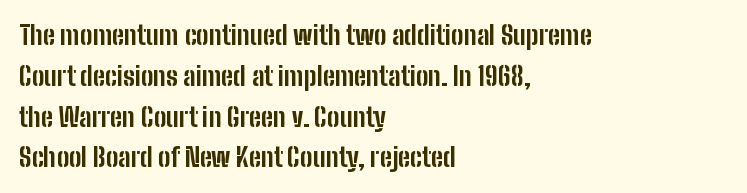
A dark, heavy texture on the line: the type is bold. Characters follow at the spacing the type designer built in. The designer left line spacing at the default. Unmarked baselines from the first word to the last. Posture: vertical.
